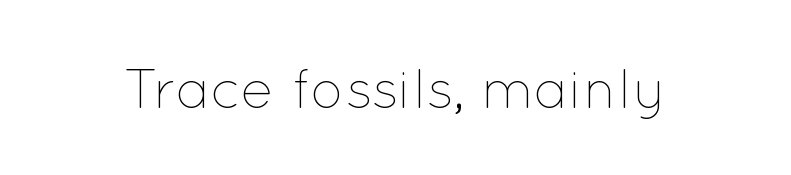
The image shows 55 px thin type, upright; set normal letter spacing, not underlined; low stroke contrast and a medium x-height.
